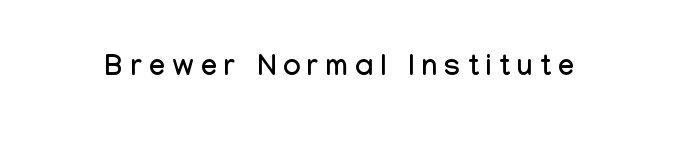
The typeface chosen for these lines omits serifs. You could not count columns in this text — the font is proportionally spaced. A typesetter would call this heavily tracked-out type. The words here are not underlined.
